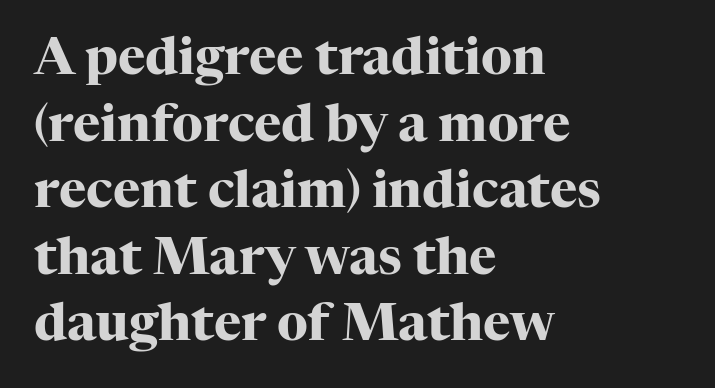
{"serif": "yes", "italic": "no", "bold": "yes", "weight": "heavy", "width": "normal", "stroke_contrast": "high", "x_height": "medium", "monospaced": "no", "underline": "no", "align": "left", "line_spacing": "normal", "line_spacing_ratio": 1.28, "letter_spacing": "normal", "letter_spacing_em": 0.0, "glyph_px": 52}
